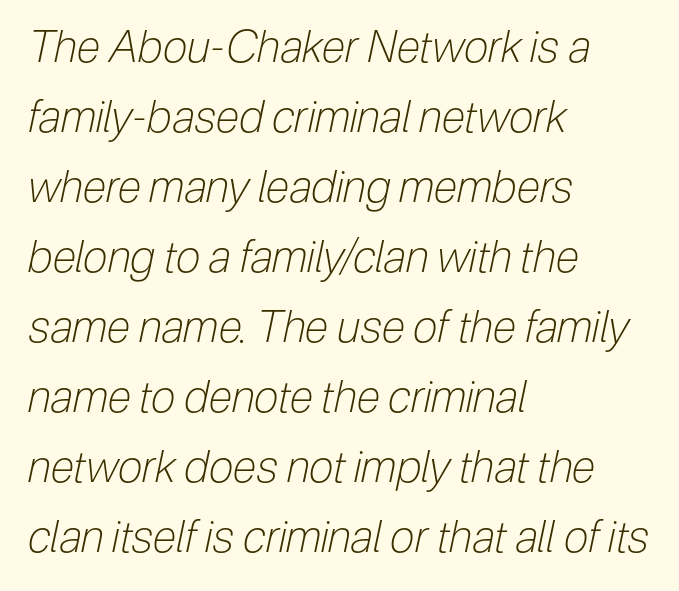
Glyph-to-glyph distance matches everyday printed text. Layout note: lines flush left. Looks like regular typesetting: each glyph gets only the width it needs. The area under the type is left untouched. Honestly, the row spacing looks completely unremarkable. A light-to-regular cut is what we see here.
